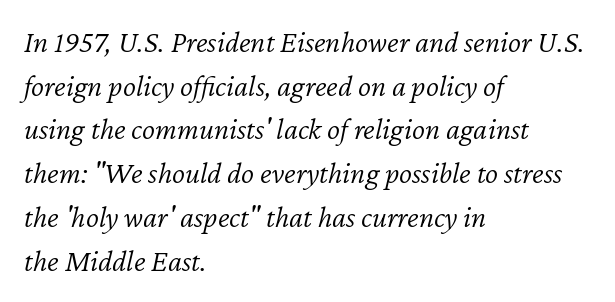
{"italic": "yes", "lean": "right", "slant_degrees": 12, "bold": "no", "weight": "light", "width": "normal", "stroke_contrast": "low", "x_height": "medium", "monospaced": "no", "underline": "no", "align": "left", "line_spacing": "normal", "line_spacing_ratio": 1.41, "letter_spacing": "normal", "letter_spacing_em": 0.0, "glyph_px": 31}
